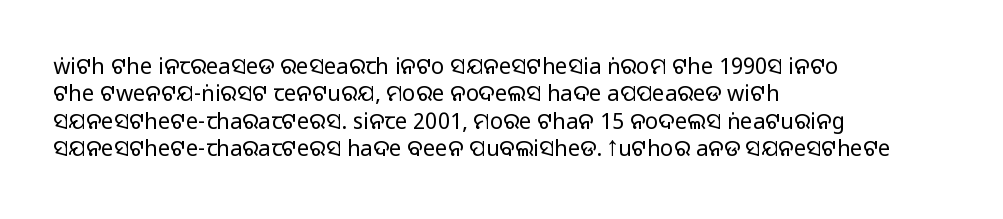
{"italic": "no", "bold": "no", "underline": "no", "align": "left", "line_spacing": "normal", "line_spacing_ratio": 1.25, "letter_spacing": "normal", "letter_spacing_em": 0.0, "glyph_px": 22}
